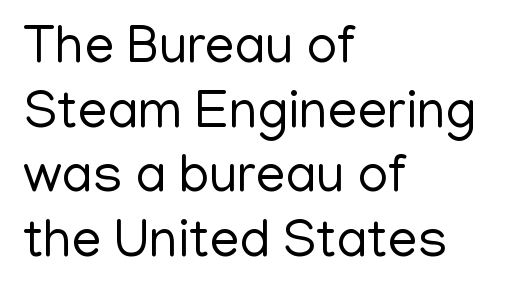
The image shows 53 px regular-weight sans-serif type, upright; set left-aligned, line spacing 1.22x, normal letter spacing, not underlined; low stroke contrast and a medium x-height.
